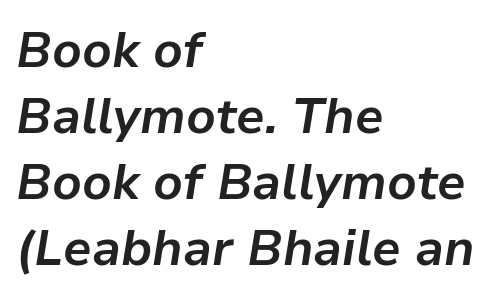
Teacher's note: observe the even left margin — that is flush-left alignment. The letters advance in unequal steps, a hallmark of proportional type. A clean baseline with only descenders dipping below it. When letters slant like this, we call the style italic. In terms of leading, this rendering sits right in the middle. I'd describe the lettering as bold — thick and assertive.
